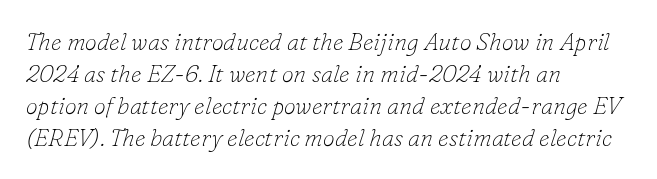
Q: Is the text bold? A: No.
Q: Is the text italic (slanted)? A: Yes, it leans right by about 16 degrees.
Q: Is the text underlined? A: No.
Q: How is the paragraph aligned? A: Left-aligned.
Q: Is the spacing between letters normal or unusually wide? A: Normal.
Q: Is the spacing between lines tight, normal or loose? A: Normal.
